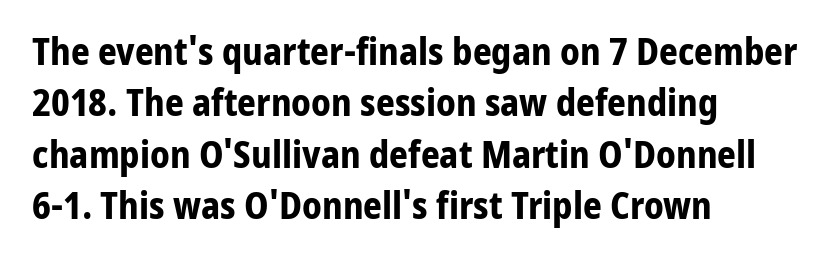
{"serif": "no", "italic": "no", "bold": "yes", "weight": "bold", "width": "normal", "stroke_contrast": "low", "x_height": "medium", "monospaced": "no", "underline": "no", "align": "left", "line_spacing": "normal", "line_spacing_ratio": 1.39, "letter_spacing": "normal", "letter_spacing_em": 0.0, "glyph_px": 37}
